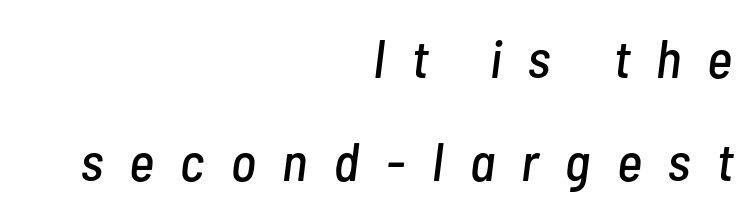
Q: Is the text italic (slanted)? A: Yes, it leans right by about 7 degrees.
Q: Is the text underlined? A: No.
Q: How is the paragraph aligned? A: Right-aligned.
Q: Is the spacing between letters normal or unusually wide? A: Unusually wide.
Q: Is the spacing between lines tight, normal or loose? A: Loose.
Q: Width (condensed, normal, or wide)? A: Condensed.
Q: Stroke contrast? A: Low.
Q: x-height? A: Medium.
Q: Monospaced? A: No.
